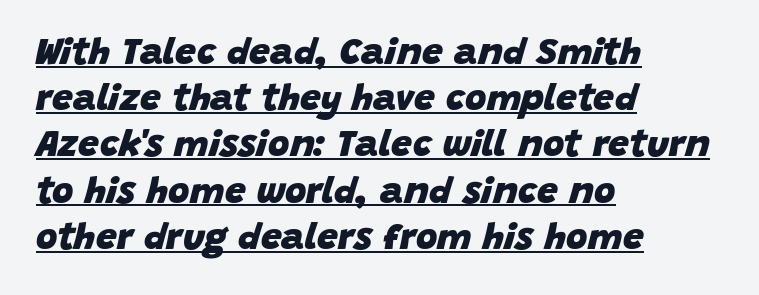
Q: Is the text bold? A: Yes.
Q: Is the text italic (slanted)? A: Yes, it leans right by about 15 degrees.
Q: Is the text underlined? A: Yes.
Q: How is the paragraph aligned? A: Left-aligned.
Q: Is the spacing between letters normal or unusually wide? A: Normal.
Q: Is the spacing between lines tight, normal or loose? A: Normal.
Q: Width (condensed, normal, or wide)? A: Normal.
Q: Stroke contrast? A: Low.
Q: x-height? A: Large.
Q: Monospaced? A: No.
